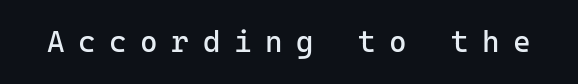
Q: Is the text bold? A: No.
Q: Is the text italic (slanted)? A: No, it is upright.
Q: Is the typeface a serif or a sans-serif typeface? A: Sans-serif.
Q: Is the text underlined? A: No.
Q: Is the spacing between letters normal or unusually wide? A: Unusually wide.
Q: Width (condensed, normal, or wide)? A: Normal.
Q: Stroke contrast? A: Low.
Q: x-height? A: Medium.
Q: Monospaced? A: Yes.
